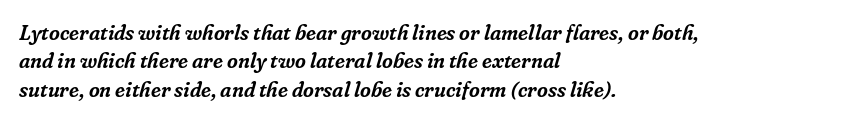
Q: Is the text italic (slanted)? A: Yes, it leans right by about 16 degrees.
Q: Is the text underlined? A: No.
Q: How is the paragraph aligned? A: Left-aligned.
Q: Is the spacing between letters normal or unusually wide? A: Normal.
Q: Is the spacing between lines tight, normal or loose? A: Normal.
